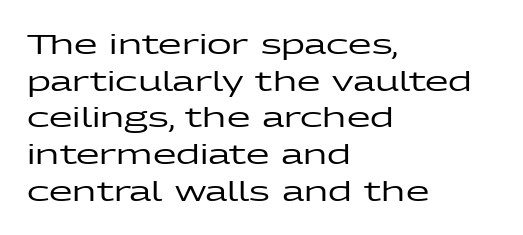
The image shows 27 px text type, upright; set left-aligned, normal line spacing (1.36x), normal letter spacing, not underlined.
